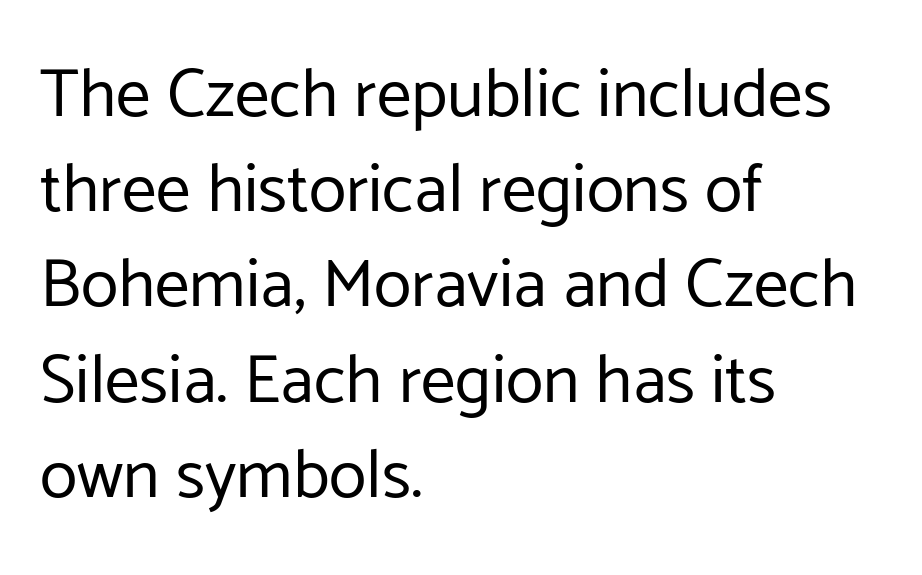
The image shows 69 px regular-weight sans-serif type, upright; set left-aligned, normal line spacing (1.38x), normal letter spacing, not underlined; low stroke contrast and a medium x-height.
